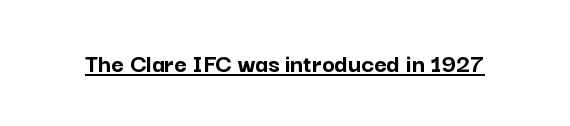
Q: Is the text bold? A: Yes.
Q: Is the text italic (slanted)? A: No, it is upright.
Q: Is the text underlined? A: Yes.
Q: Is the spacing between letters normal or unusually wide? A: Normal.
